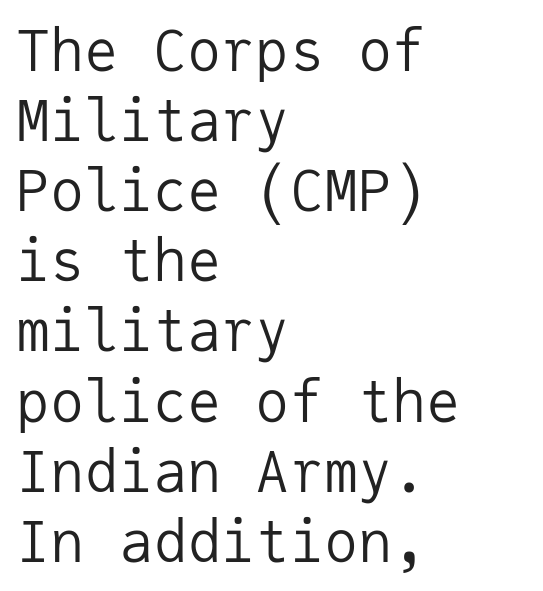
{"serif": "no", "italic": "no", "bold": "no", "weight": "regular", "width": "normal", "stroke_contrast": "low", "x_height": "medium", "monospaced": "yes", "underline": "no", "align": "left", "line_spacing_ratio": 1.23, "letter_spacing": "normal", "letter_spacing_em": 0.0, "glyph_px": 57}
